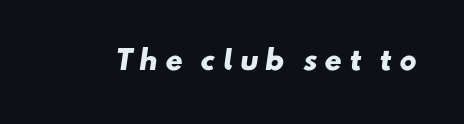
{"bold": "yes", "underline": "no", "letter_spacing": "wide", "letter_spacing_em": 0.24, "glyph_px": 27}
